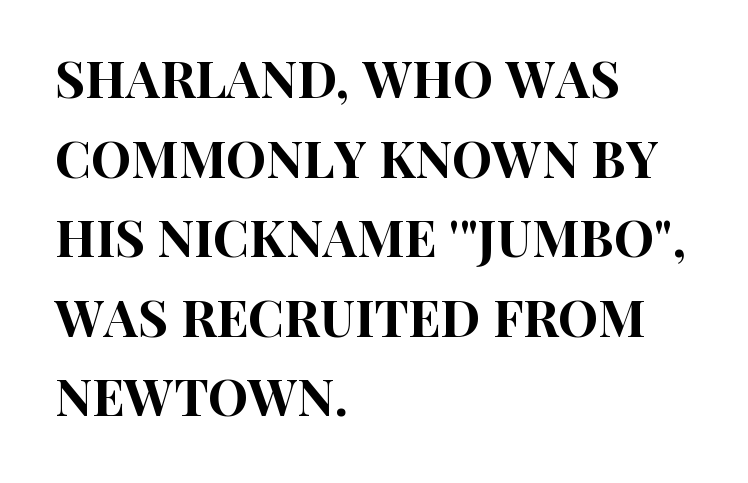
{"serif": "no", "italic": "no", "width": "condensed", "stroke_contrast": "high", "x_height": "large", "monospaced": "no", "underline": "no", "align": "left", "line_spacing": "normal", "line_spacing_ratio": 1.56, "letter_spacing": "normal", "letter_spacing_em": 0.0, "glyph_px": 51}
